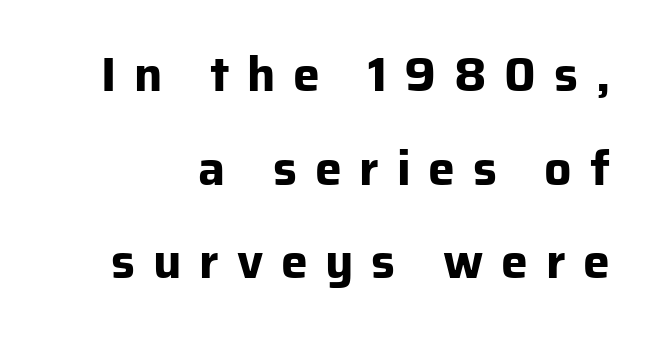
{"serif": "no", "italic": "no", "bold": "yes", "weight": "bold", "width": "normal", "stroke_contrast": "low", "x_height": "medium", "monospaced": "no", "underline": "no", "line_spacing": "loose", "line_spacing_ratio": 1.95, "letter_spacing": "wide", "letter_spacing_em": 0.37, "glyph_px": 48}
